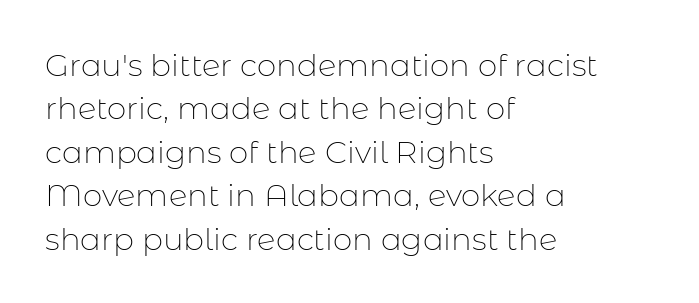
{"serif": "no", "italic": "no", "bold": "no", "weight": "thin", "width": "normal", "stroke_contrast": "low", "x_height": "medium", "monospaced": "no", "underline": "no", "align": "left", "line_spacing": "normal", "line_spacing_ratio": 1.4, "letter_spacing": "normal", "letter_spacing_em": 0.0, "glyph_px": 31}
